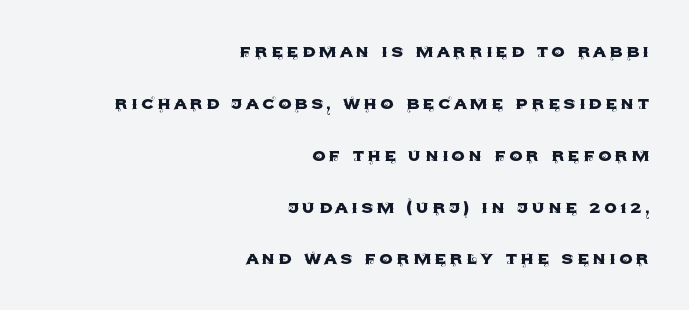
The image shows 21 px text type, upright; set right-aligned, loose line spacing (2.47x), not underlined.
